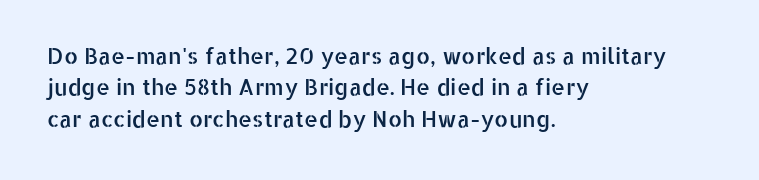
The image shows 22 px text type, upright; set left-aligned, normal line spacing (1.43x), normal letter spacing, not underlined.
